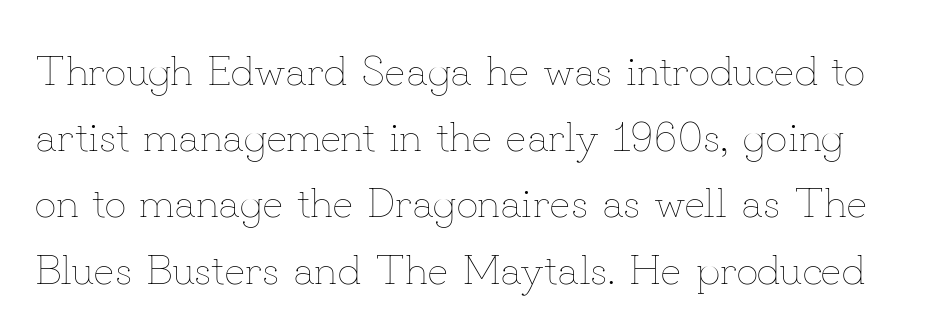
Q: Is the text bold? A: No.
Q: Is the text italic (slanted)? A: No, it is upright.
Q: Is the text underlined? A: No.
Q: Is the spacing between letters normal or unusually wide? A: Normal.
Q: Is the spacing between lines tight, normal or loose? A: Normal.
Q: Width (condensed, normal, or wide)? A: Normal.
Q: Stroke contrast? A: Low.
Q: x-height? A: Small.
Q: Monospaced? A: No.
